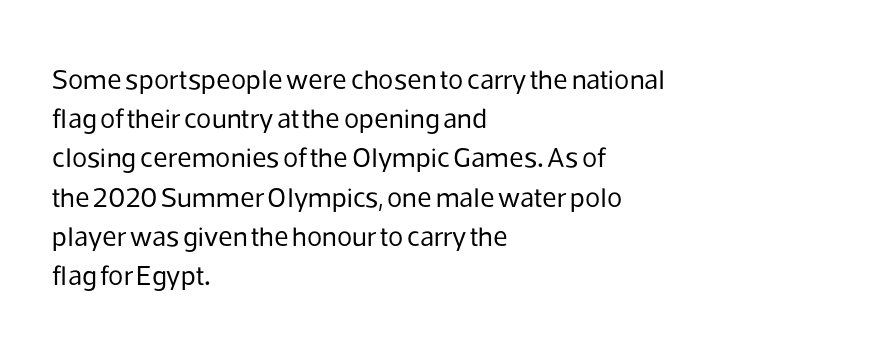
The image shows 28 px regular-weight sans-serif type, upright; set left-aligned, normal line spacing (1.4x), normal letter spacing, not underlined; low stroke contrast and a medium x-height.
